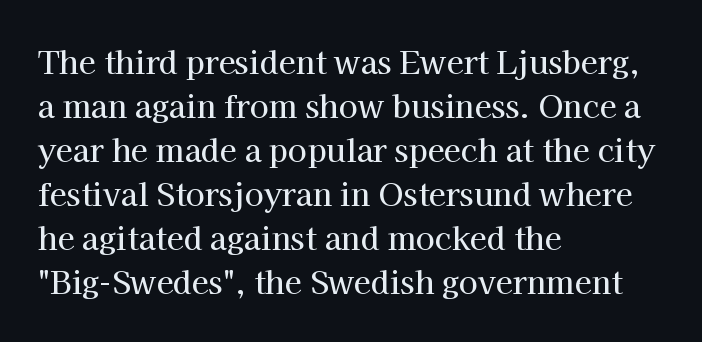
A typesetter would mark this as roman, not italic. Default kerning and tracking; the words read as compact shapes. You can tell from the footed stems that serif type was used. These lines stack with their left ends in a neat column. Successive baselines arrive at the customary interval. You could not count columns in this text — the font is proportionally spaced.
